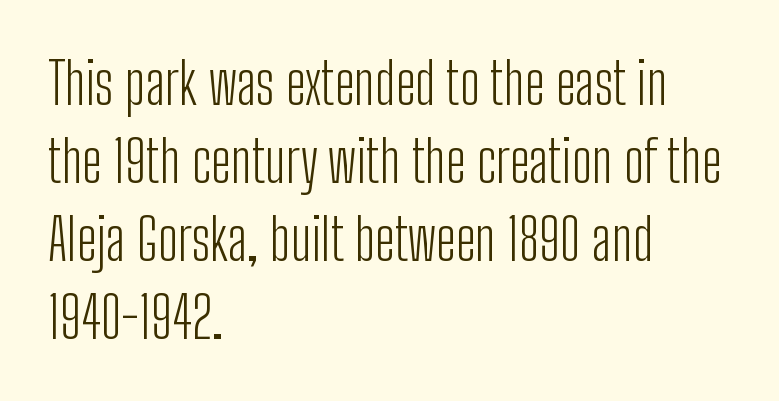
Q: Is the text bold? A: No.
Q: Is the text italic (slanted)? A: No, it is upright.
Q: Is the typeface a serif or a sans-serif typeface? A: Sans-serif.
Q: Is the text underlined? A: No.
Q: How is the paragraph aligned? A: Left-aligned.
Q: Is the spacing between letters normal or unusually wide? A: Normal.
Q: Is the spacing between lines tight, normal or loose? A: Normal.
Q: Width (condensed, normal, or wide)? A: Condensed.
Q: Stroke contrast? A: Low.
Q: x-height? A: Medium.
Q: Monospaced? A: No.
